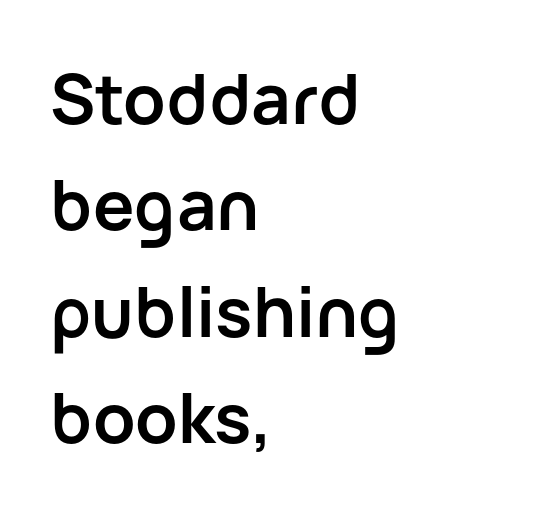
{"serif": "no", "italic": "no", "bold": "yes", "weight": "semibold", "width": "normal", "stroke_contrast": "low", "x_height": "medium", "monospaced": "no", "underline": "no", "align": "left", "line_spacing": "normal", "line_spacing_ratio": 1.54, "letter_spacing": "normal", "letter_spacing_em": 0.0, "glyph_px": 69}
